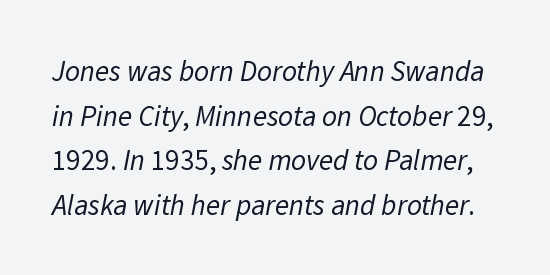
There is no visible air inserted between adjacent glyphs. The weight tops out at a normal text grade. Students, observe: this is what conventionally led text looks like. Check where the strokes stop: nothing finishes them off — pure sans. Nobody drew a line under any word here.
